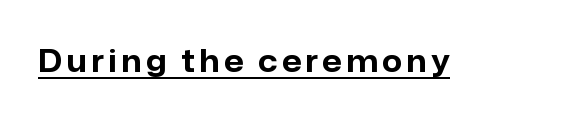
Q: Is the text bold? A: Yes.
Q: Is the text italic (slanted)? A: No, it is upright.
Q: Is the typeface a serif or a sans-serif typeface? A: Sans-serif.
Q: Is the text underlined? A: Yes.
Q: Width (condensed, normal, or wide)? A: Normal.
Q: Stroke contrast? A: Low.
Q: x-height? A: Medium.
Q: Monospaced? A: No.
